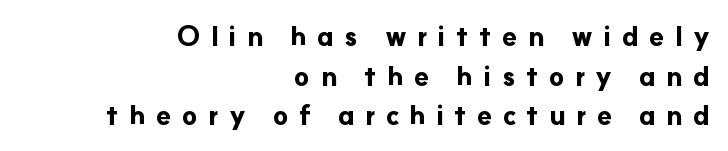
{"italic": "no", "bold": "yes", "underline": "no", "align": "right", "line_spacing": "normal", "line_spacing_ratio": 1.47, "letter_spacing": "wide", "letter_spacing_em": 0.38, "glyph_px": 27}
